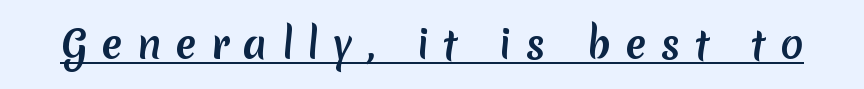
In terms of letterspacing, this is a distinctly airy, spread setting. Varying glyph widths throughout — classic text-font behaviour. This sample uses a sans-serif face. Has an underline been added? It has.
